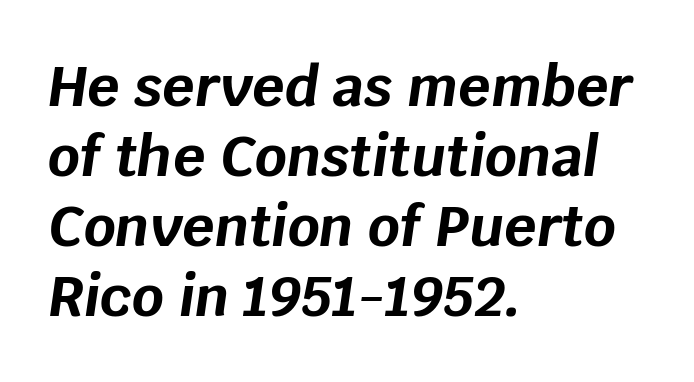
Q: Is the text bold? A: Yes.
Q: Is the text italic (slanted)? A: Yes, it leans right by about 8 degrees.
Q: Is the text underlined? A: No.
Q: How is the paragraph aligned? A: Left-aligned.
Q: Is the spacing between letters normal or unusually wide? A: Normal.
Q: Is the spacing between lines tight, normal or loose? A: Normal.
Q: Width (condensed, normal, or wide)? A: Normal.
Q: Stroke contrast? A: Low.
Q: x-height? A: Large.
Q: Monospaced? A: No.
